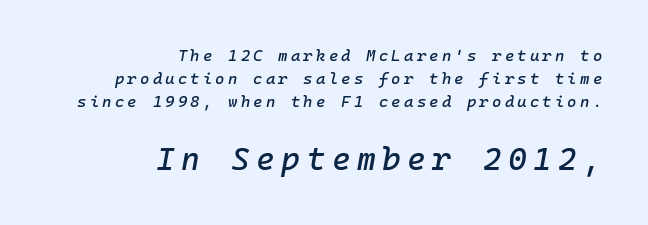
{"italic": "yes", "lean": "right", "slant_degrees": 10, "width": "normal", "stroke_contrast": "low", "x_height": "medium", "monospaced": "yes", "underline": "no", "align": "right", "line_spacing": "normal", "line_spacing_ratio": 1.43, "letter_spacing": "wide", "letter_spacing_em": 0.2, "larger_block": "second", "size_ratio": 2.0, "glyph_px": 32}
